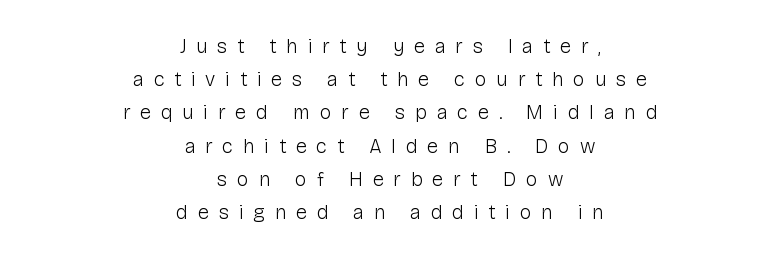
The image shows 20 px text type, upright; set centered, normal line spacing (1.66x), unusually wide letter spacing (+0.49 em), not underlined.
